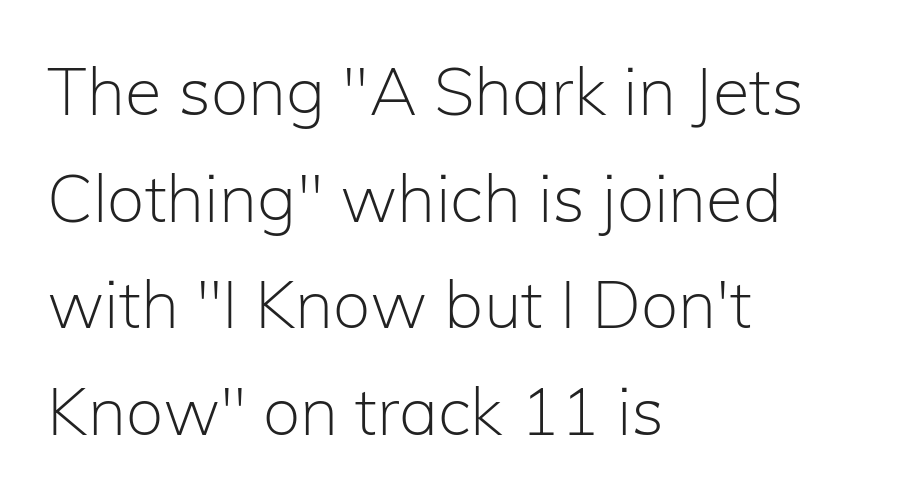
Every row of glyphs begins at an identical x-position on the left. Reading down the column, the eye jumps a familiar distance to each next line. Each stroke keeps to a modest, everyday thickness or less. Nobody touched the tracking dial on this one. In terms of posture, this sample is upright. Check where the strokes stop: nothing finishes them off — pure sans.
